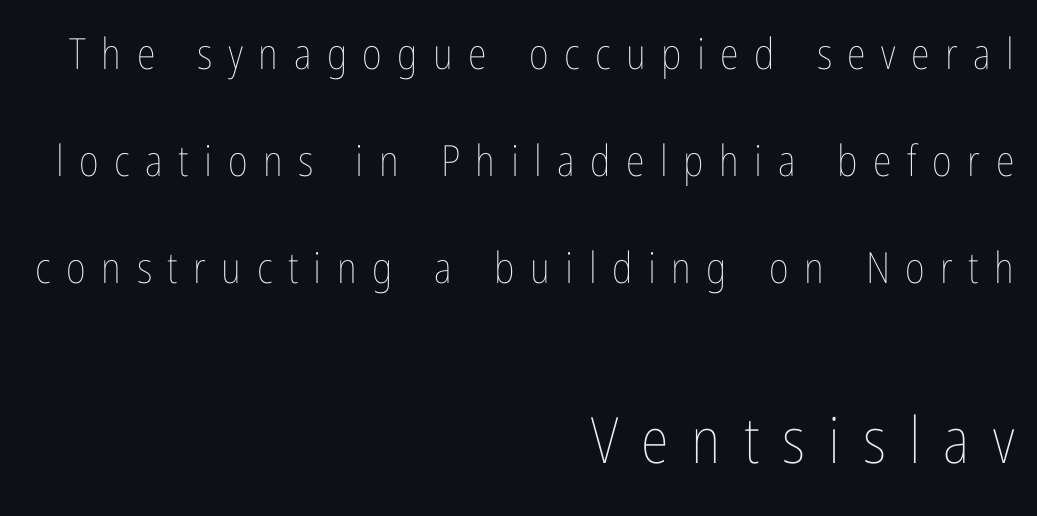
{"italic": "no", "bold": "no", "weight": "thin", "width": "condensed", "stroke_contrast": "low", "x_height": "medium", "monospaced": "no", "underline": "no", "align": "right", "line_spacing": "loose", "line_spacing_ratio": 2.49, "letter_spacing": "wide", "letter_spacing_em": 0.36, "larger_block": "second", "size_ratio": 1.49, "glyph_px": 64}
